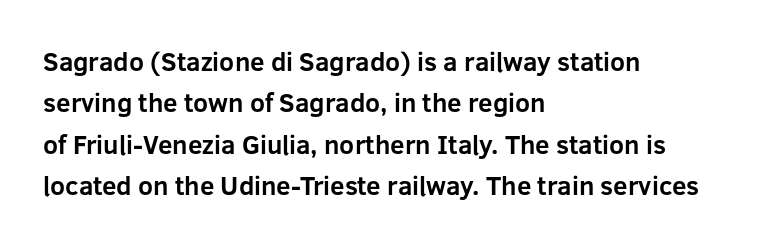
{"italic": "no", "bold": "yes", "underline": "no", "align": "left", "line_spacing": "normal", "line_spacing_ratio": 1.59, "letter_spacing": "normal", "letter_spacing_em": 0.0, "glyph_px": 26}
